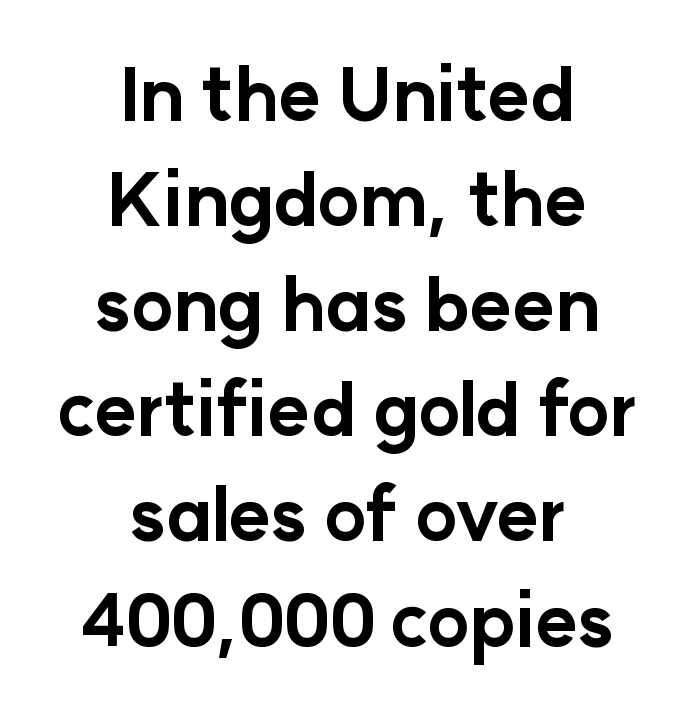
The image shows 72 px bold sans-serif type, upright; set centered, normal line spacing (1.46x), normal letter spacing, not underlined; low stroke contrast and a medium x-height.
